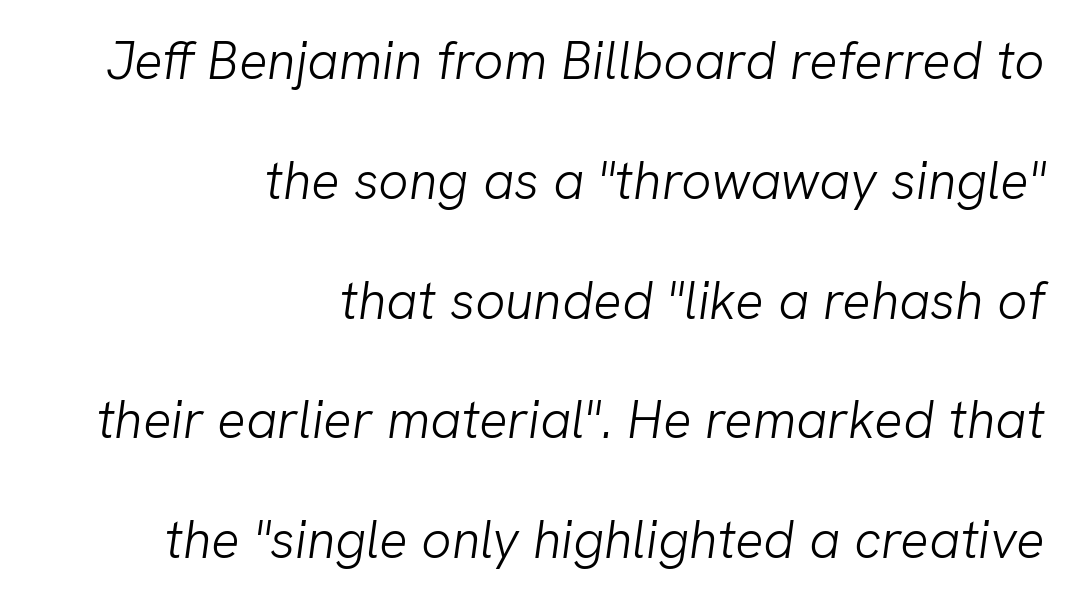
Is this a fixed-width face? No — the glyphs have proportional, varying widths. How would I describe the line gaps? Wide and relaxed. This rendering leaves character spacing at its baseline value. Letterform terminals end flat and unadorned throughout the passage. Unmarked baselines from the first word to the last.
